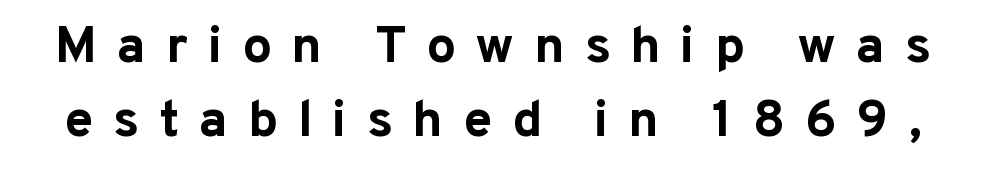
{"serif": "no", "italic": "no", "bold": "yes", "weight": "bold", "width": "normal", "stroke_contrast": "low", "x_height": "medium", "monospaced": "no", "underline": "no", "line_spacing": "normal", "line_spacing_ratio": 1.42, "letter_spacing": "wide", "letter_spacing_em": 0.38, "glyph_px": 52}
